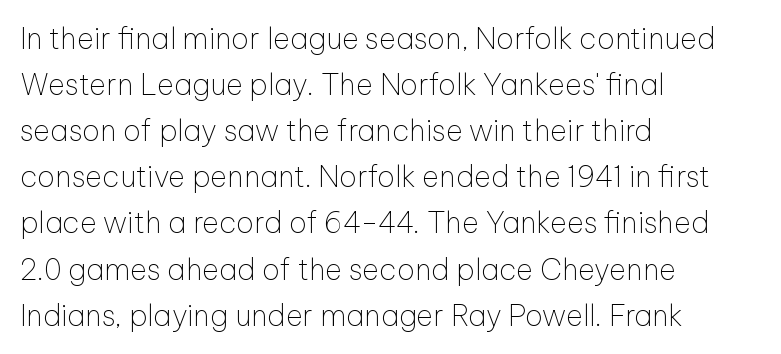
The image shows 29 px thin sans-serif type, upright; set left-aligned, normal line spacing (1.59x), normal letter spacing, not underlined; low stroke contrast and a medium x-height.
